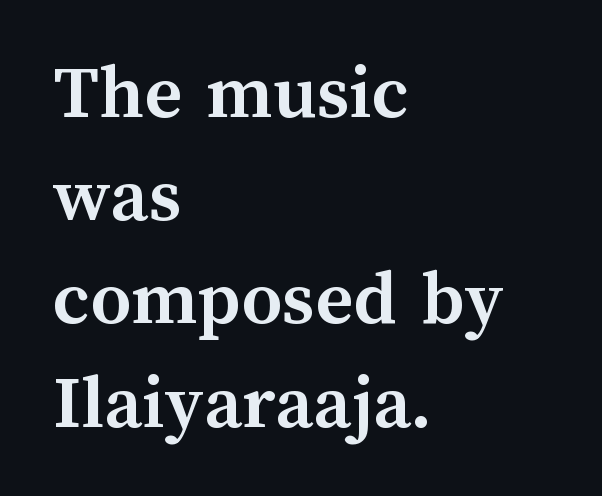
Q: Is the text bold? A: Yes.
Q: Is the text italic (slanted)? A: No, it is upright.
Q: Is the text underlined? A: No.
Q: How is the paragraph aligned? A: Left-aligned.
Q: Is the spacing between letters normal or unusually wide? A: Normal.
Q: Is the spacing between lines tight, normal or loose? A: Normal.
Q: Width (condensed, normal, or wide)? A: Normal.
Q: Stroke contrast? A: Medium.
Q: x-height? A: Medium.
Q: Monospaced? A: No.
